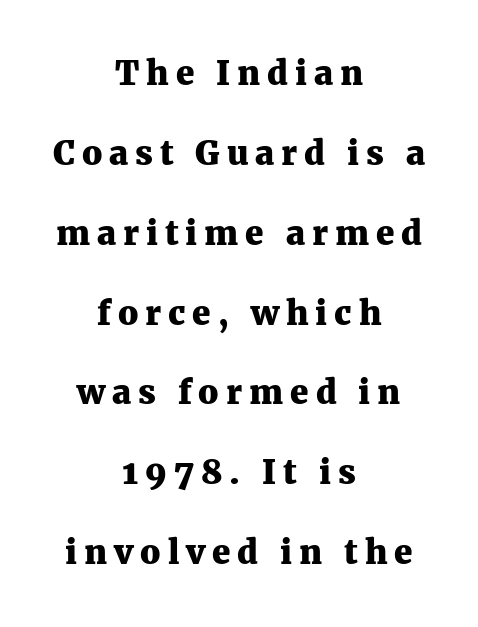
The image shows 33 px heavy serif type, upright; set centered, loose line spacing (2.42x), unusually wide letter spacing (+0.21 em), not underlined; medium stroke contrast and a medium x-height.
